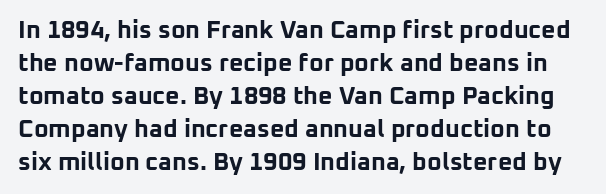
{"italic": "no", "bold": "yes", "underline": "no", "line_spacing": "normal", "line_spacing_ratio": 1.32, "letter_spacing": "normal", "letter_spacing_em": 0.0, "glyph_px": 25}
